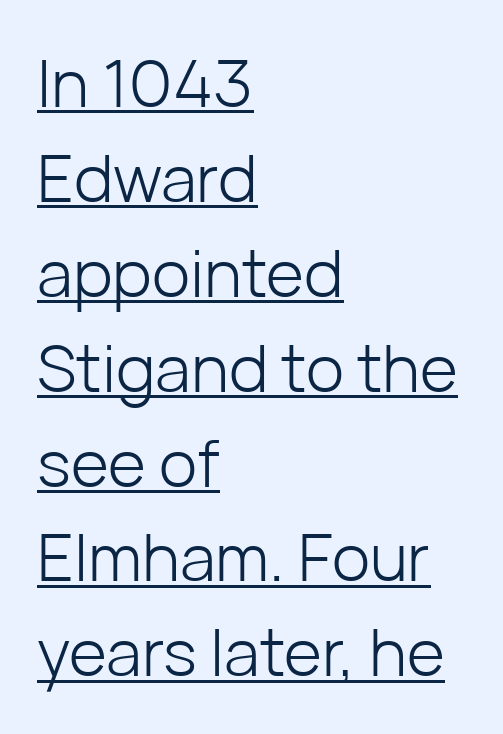
Q: Is the text bold? A: No.
Q: Is the text italic (slanted)? A: No, it is upright.
Q: Is the typeface a serif or a sans-serif typeface? A: Sans-serif.
Q: Is the text underlined? A: Yes.
Q: How is the paragraph aligned? A: Left-aligned.
Q: Is the spacing between letters normal or unusually wide? A: Normal.
Q: Is the spacing between lines tight, normal or loose? A: Normal.
Q: Width (condensed, normal, or wide)? A: Normal.
Q: Stroke contrast? A: Low.
Q: x-height? A: Medium.
Q: Monospaced? A: No.
